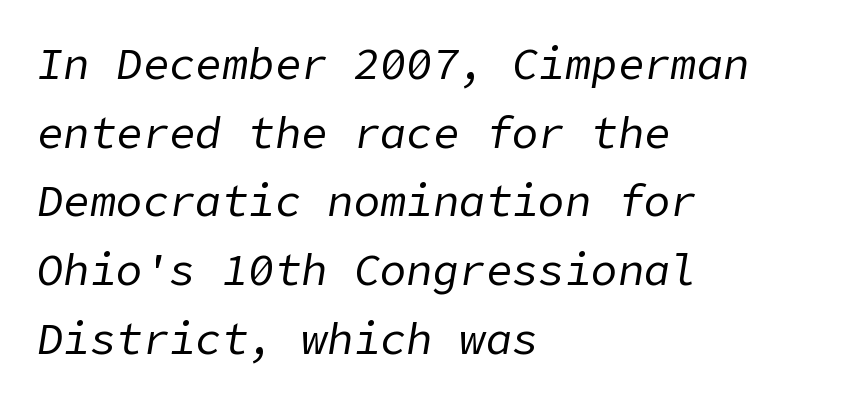
A typesetter would mark this as italic. Leftover space on each line is placed entirely after the last word. Successive baselines arrive at the customary interval. Compared with a typical body face, this is equally light or lighter still. The glyphs are unaccompanied by any horizontal stroke below them.
